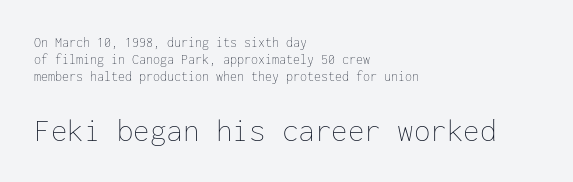
The image shows 33 px thin type, upright, monospaced; set left-aligned, line spacing 1.22x, normal letter spacing, not underlined; the second (bottom) block is 2.36x larger; low stroke contrast and a medium x-height.
